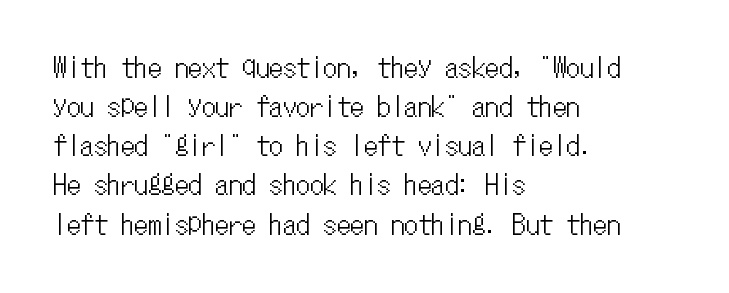
{"italic": "no", "underline": "no", "align": "left", "line_spacing": "normal", "line_spacing_ratio": 1.45, "letter_spacing": "normal", "letter_spacing_em": 0.0, "glyph_px": 27}
